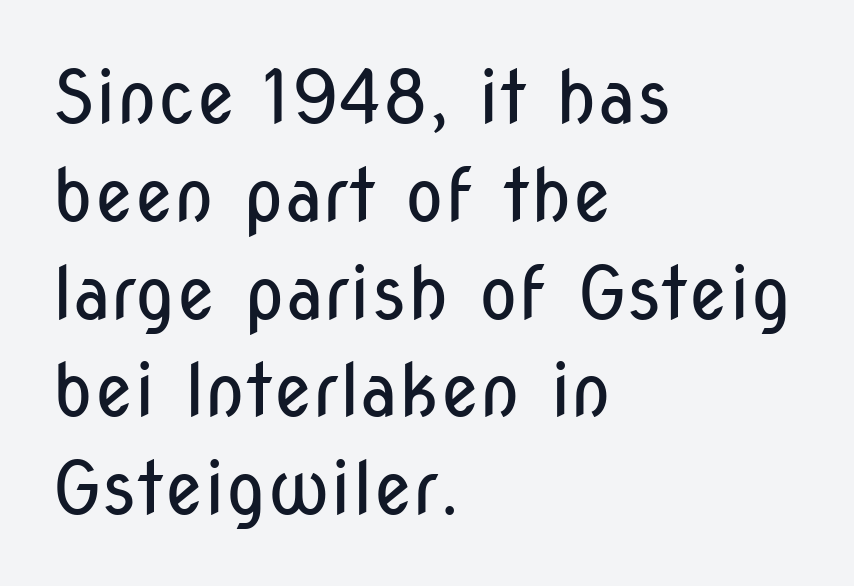
Unbolded letterforms with no extra heft. Note the varied advance widths — an 'i' is clearly narrower than an 'm'. The specimen reads as upright at a glance. Unmarked baselines from the first word to the last.
